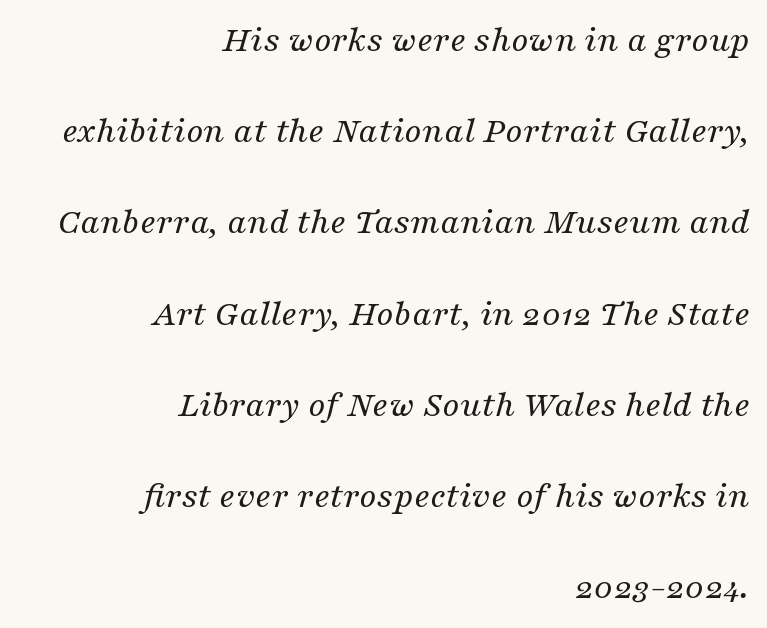
This is not heavy type; no bold has been used. Horizontal bands of white between lines are thick stripes. Tracking value appears to be zero — textbook default spacing. Leftover space on each line is placed entirely before the opening word.
